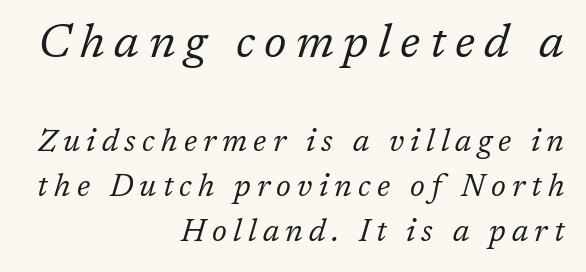
{"serif": "yes", "italic": "yes", "lean": "right", "slant_degrees": 17, "bold": "no", "weight": "regular", "width": "normal", "stroke_contrast": "low", "x_height": "medium", "monospaced": "no", "underline": "no", "align": "right", "line_spacing": "normal", "line_spacing_ratio": 1.45, "letter_spacing": "wide", "letter_spacing_em": 0.2, "larger_block": "first", "size_ratio": 1.52, "glyph_px": 47}
